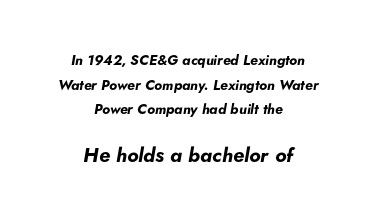
{"italic": "yes", "lean": "right", "slant_degrees": 5, "bold": "yes", "underline": "no", "align": "center", "line_spacing_ratio": 1.76, "letter_spacing": "normal", "letter_spacing_em": 0.0, "larger_block": "second", "size_ratio": 1.43, "glyph_px": 20}
